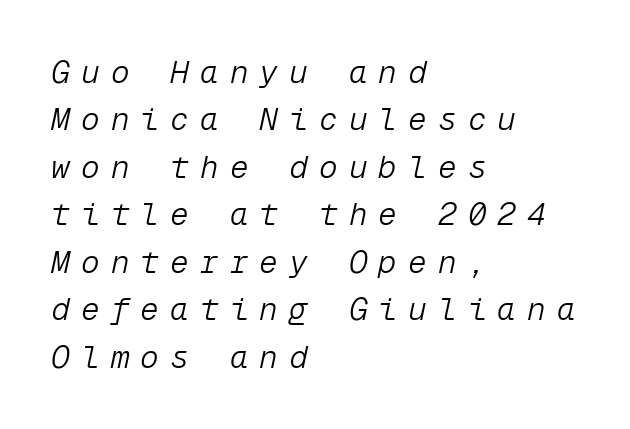
The letters are slanted; this is an italic face. Monospaced: the letters line up in strict vertical columns. Summary of vertical rhythm: regular, with standard interline spacing. Letters rest on an invisible, unmarked baseline. This rendering widens character spacing well past its baseline value.
